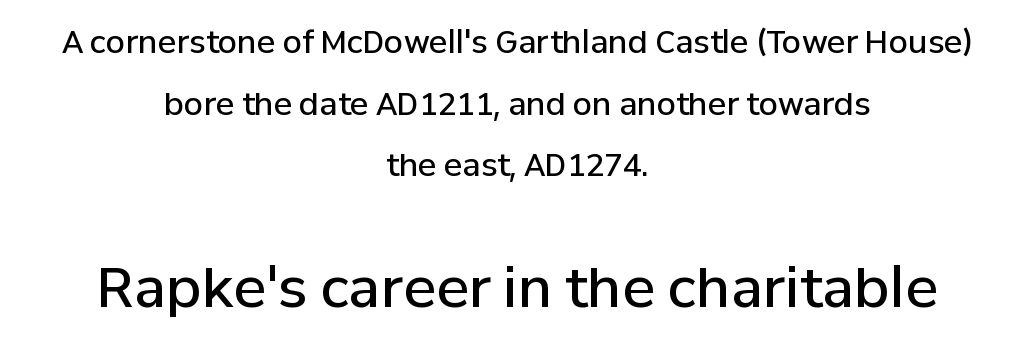
Is there any slant? The stems are plumb. Regarding serifs, this sample does without them. The passage is arranged like a title page — every line centered. Heft: intermediate — a semibold.
